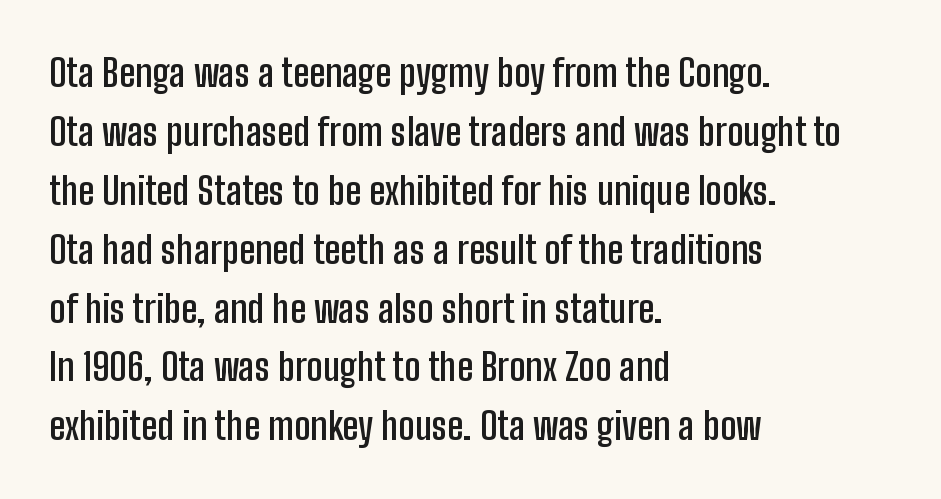
{"serif": "no", "italic": "no", "bold": "semi", "weight": "semibold", "width": "condensed", "stroke_contrast": "low", "x_height": "medium", "monospaced": "no", "underline": "no", "align": "left", "line_spacing": "normal", "line_spacing_ratio": 1.55, "letter_spacing": "normal", "letter_spacing_em": 0.0, "glyph_px": 38}
